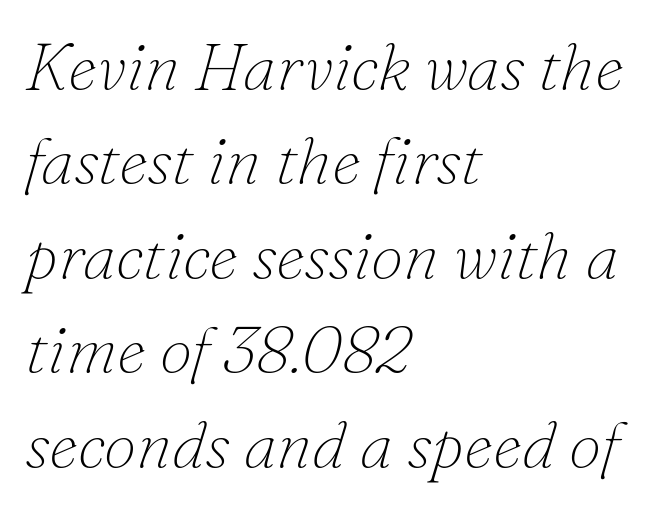
{"serif": "yes", "italic": "yes", "lean": "right", "slant_degrees": 16, "bold": "no", "weight": "thin", "width": "normal", "stroke_contrast": "low", "x_height": "small", "monospaced": "no", "underline": "no", "align": "left", "line_spacing": "normal", "line_spacing_ratio": 1.43, "letter_spacing": "normal", "letter_spacing_em": 0.0, "glyph_px": 66}
